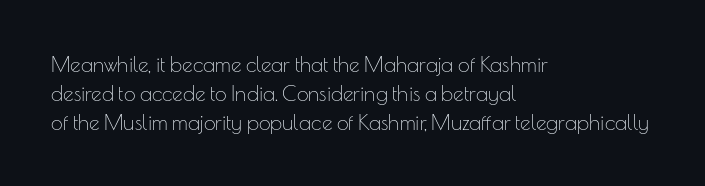
{"italic": "no", "bold": "no", "underline": "no", "align": "left", "line_spacing": "normal", "line_spacing_ratio": 1.38, "letter_spacing": "normal", "letter_spacing_em": 0.0, "glyph_px": 21}
